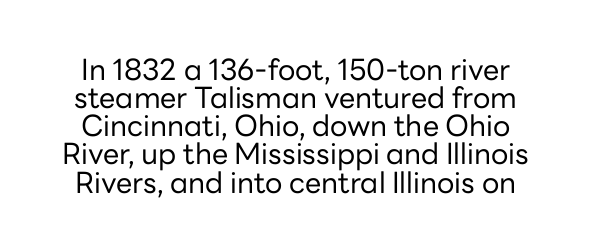
Standard letterfit; no display-style spreading of the glyphs. The lines are packed closely together with very little leading. Each stroke keeps to a modest, everyday thickness or less. Does the lettering tilt? It doesn't — this is upright. Examine the stroke ends and you'll find no serifs. Type without underlining.
